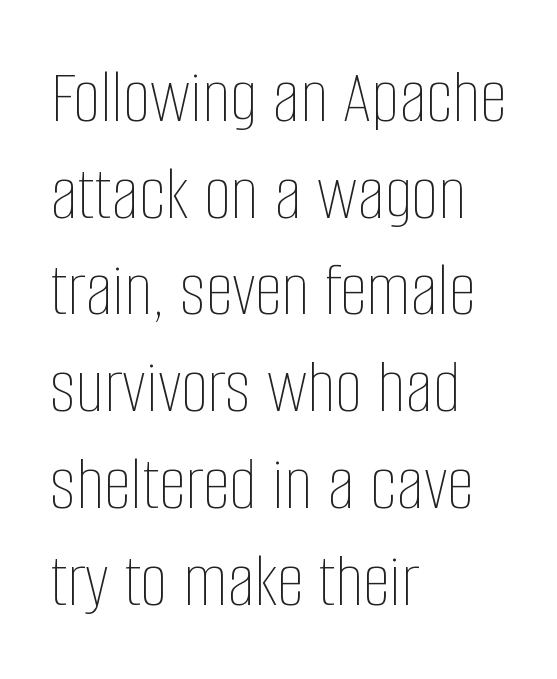
Upright lettering throughout. Casual observation: everything's shoved over to the left. Any mark beneath the type? The region is blank. A typesetter would call this proportional, since set widths differ per character.
